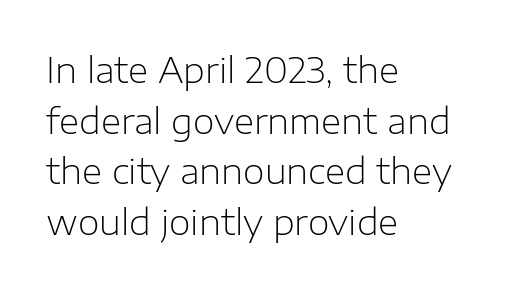
{"serif": "no", "italic": "no", "bold": "no", "weight": "light", "width": "normal", "stroke_contrast": "low", "x_height": "medium", "monospaced": "no", "underline": "no", "align": "left", "line_spacing": "normal", "line_spacing_ratio": 1.45, "letter_spacing": "normal", "letter_spacing_em": 0.0, "glyph_px": 35}
